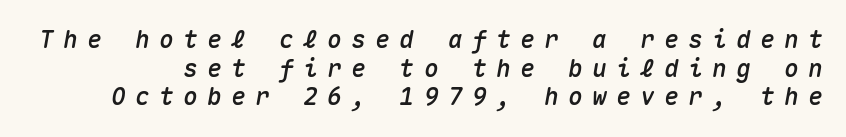
Q: Is the text italic (slanted)? A: Yes, it leans right by about 10 degrees.
Q: Is the text underlined? A: No.
Q: Is the spacing between letters normal or unusually wide? A: Unusually wide.
